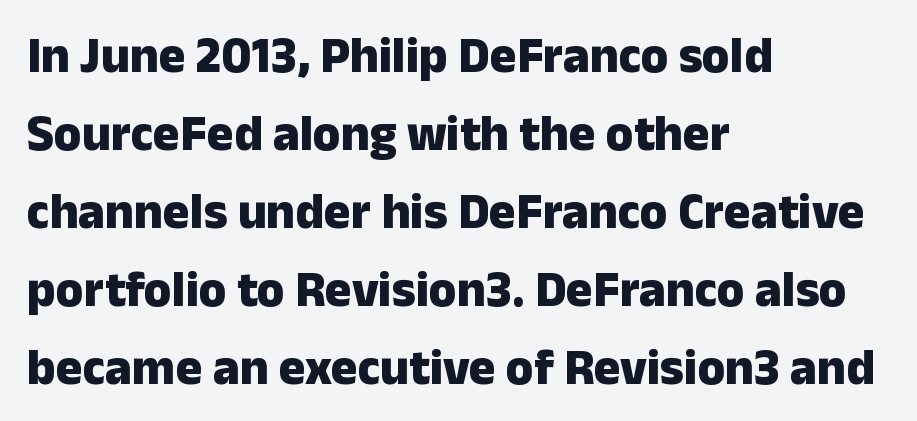
{"serif": "no", "italic": "no", "bold": "yes", "weight": "heavy", "width": "normal", "stroke_contrast": "low", "x_height": "medium", "monospaced": "no", "underline": "no", "align": "left", "line_spacing": "normal", "line_spacing_ratio": 1.56, "letter_spacing": "normal", "letter_spacing_em": 0.0, "glyph_px": 50}
